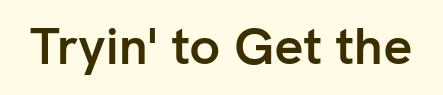
Anything drawn beneath the words? Only blank space. Note: no serifs on the glyphs. This is heavy type, rendered in bold. The letters advance in unequal steps, a hallmark of proportional type. Italic? Not at all — the glyphs are vertical.
